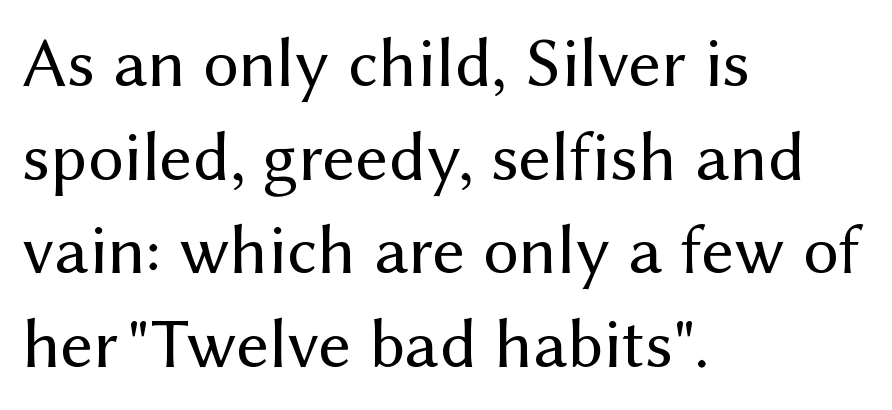
{"serif": "no", "italic": "no", "bold": "no", "weight": "regular", "width": "normal", "stroke_contrast": "medium", "x_height": "medium", "monospaced": "no", "underline": "no", "align": "left", "line_spacing": "normal", "line_spacing_ratio": 1.32, "letter_spacing": "normal", "letter_spacing_em": 0.0, "glyph_px": 71}
